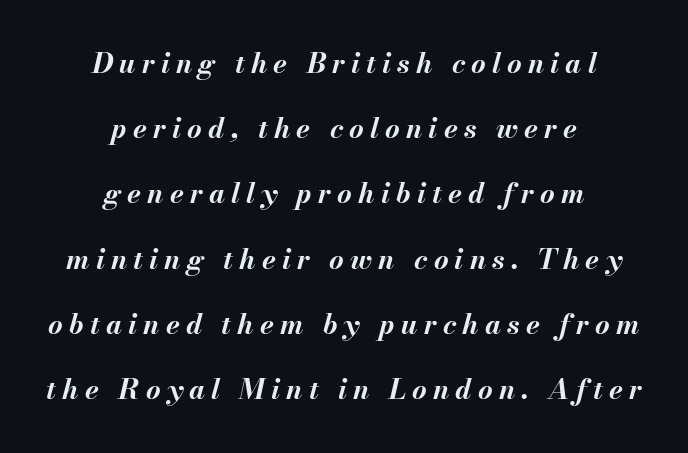
The image shows 28 px bold type, italic (leaning right); set centered, loose line spacing (2.33x), unusually wide letter spacing (+0.22 em), not underlined; medium stroke contrast and a small x-height.
